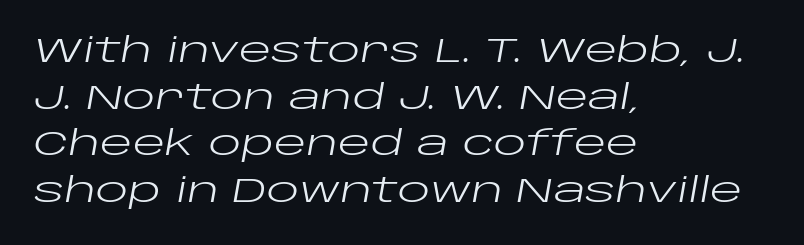
Q: Is the text bold? A: No.
Q: Is the text italic (slanted)? A: Yes, it leans right by about 10 degrees.
Q: Is the text underlined? A: No.
Q: How is the paragraph aligned? A: Left-aligned.
Q: Is the spacing between letters normal or unusually wide? A: Normal.
Q: Is the spacing between lines tight, normal or loose? A: Normal.
Q: Width (condensed, normal, or wide)? A: Wide.
Q: Stroke contrast? A: Low.
Q: x-height? A: Large.
Q: Monospaced? A: No.
